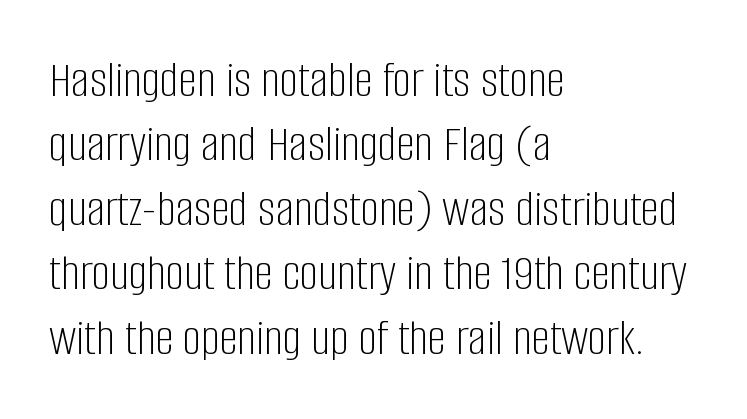
Q: Is the text bold? A: No.
Q: Is the text italic (slanted)? A: No, it is upright.
Q: Is the typeface a serif or a sans-serif typeface? A: Sans-serif.
Q: Is the text underlined? A: No.
Q: How is the paragraph aligned? A: Left-aligned.
Q: Is the spacing between letters normal or unusually wide? A: Normal.
Q: Width (condensed, normal, or wide)? A: Condensed.
Q: Stroke contrast? A: Low.
Q: x-height? A: Large.
Q: Monospaced? A: No.
